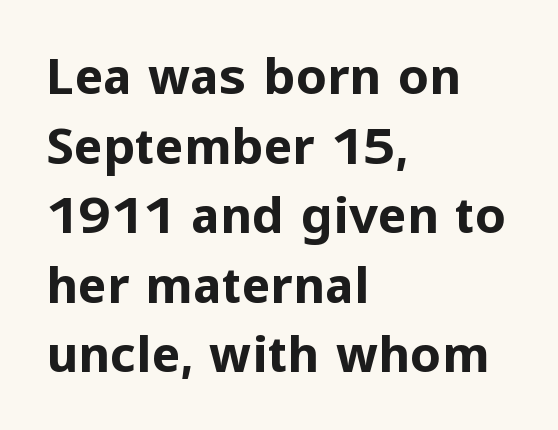
The image shows 49 px bold sans-serif type, upright; set left-aligned, normal line spacing (1.42x), normal letter spacing, not underlined; low stroke contrast and a medium x-height.
